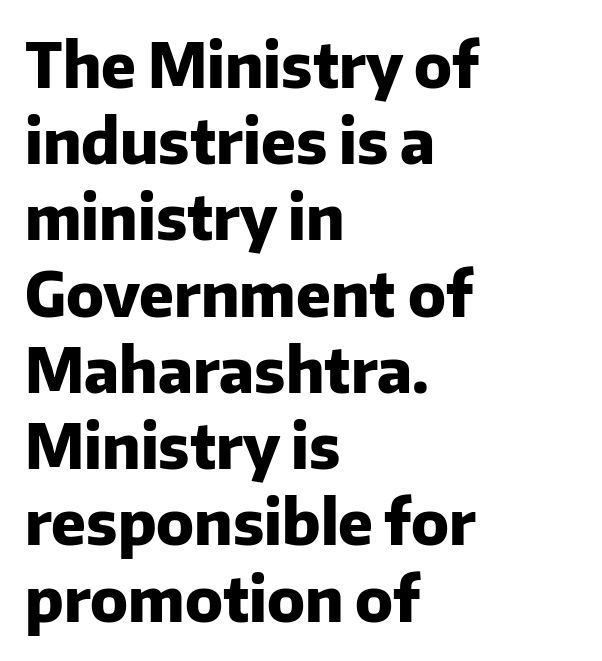
{"serif": "no", "italic": "no", "bold": "yes", "weight": "heavy", "width": "normal", "stroke_contrast": "low", "x_height": "medium", "monospaced": "no", "underline": "no", "align": "left", "line_spacing": "normal", "line_spacing_ratio": 1.25, "letter_spacing": "normal", "letter_spacing_em": 0.0, "glyph_px": 61}
